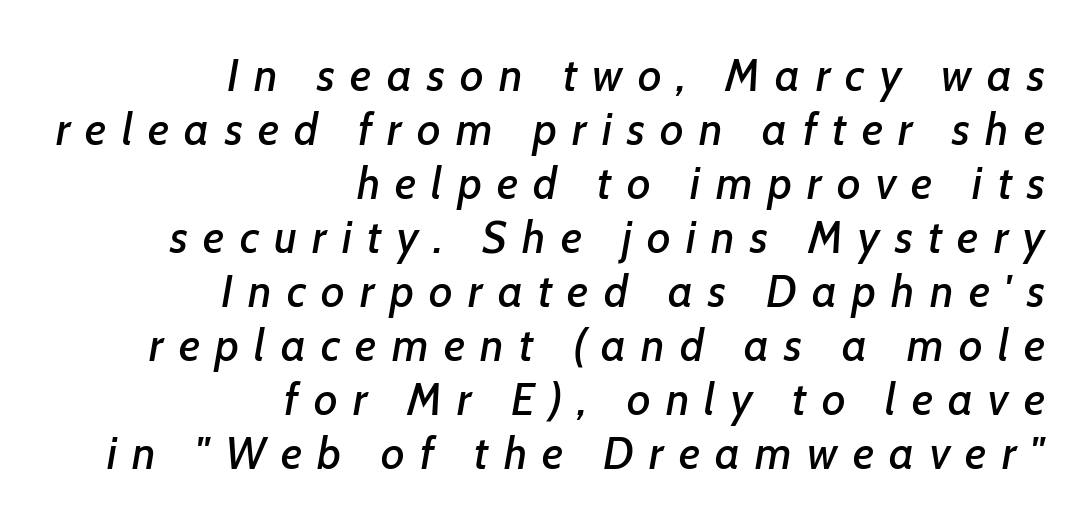
Q: Is the text italic (slanted)? A: Yes, it leans right by about 7 degrees.
Q: Is the text underlined? A: No.
Q: How is the paragraph aligned? A: Right-aligned.
Q: Is the spacing between letters normal or unusually wide? A: Unusually wide.
Q: Width (condensed, normal, or wide)? A: Normal.
Q: Stroke contrast? A: Low.
Q: x-height? A: Medium.
Q: Monospaced? A: No.
